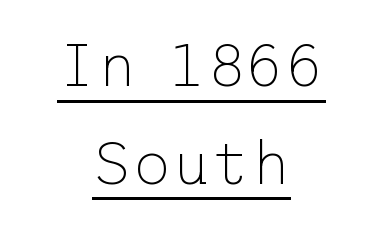
Q: Is the text bold? A: No.
Q: Is the text italic (slanted)? A: No, it is upright.
Q: Is the typeface a serif or a sans-serif typeface? A: Sans-serif.
Q: Is the text underlined? A: Yes.
Q: How is the paragraph aligned? A: Centered.
Q: Is the spacing between letters normal or unusually wide? A: Normal.
Q: Is the spacing between lines tight, normal or loose? A: Normal.
Q: Width (condensed, normal, or wide)? A: Normal.
Q: Stroke contrast? A: Low.
Q: x-height? A: Medium.
